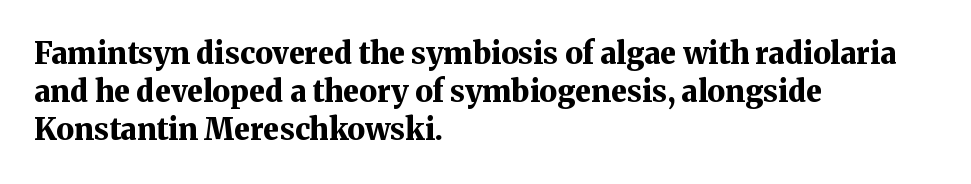
Q: Is the text bold? A: Yes.
Q: Is the text italic (slanted)? A: No, it is upright.
Q: Is the typeface a serif or a sans-serif typeface? A: Serif.
Q: Is the text underlined? A: No.
Q: How is the paragraph aligned? A: Left-aligned.
Q: Is the spacing between letters normal or unusually wide? A: Normal.
Q: Is the spacing between lines tight, normal or loose? A: Normal.
Q: Width (condensed, normal, or wide)? A: Normal.
Q: Stroke contrast? A: Medium.
Q: x-height? A: Medium.
Q: Monospaced? A: No.
